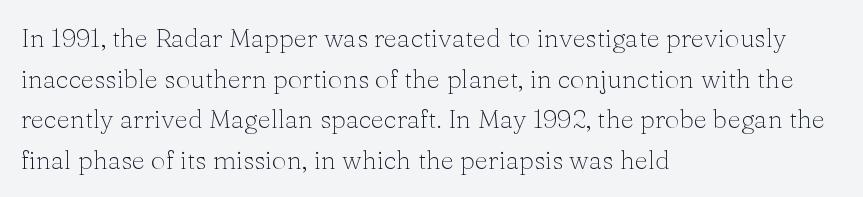
The zone under the glyphs is completely vacant. Letters have the restrained weight of plain body copy at most. Line beginnings align vertically; line endings do not. The gaps between neighbouring characters are ordinary and unremarkable.
